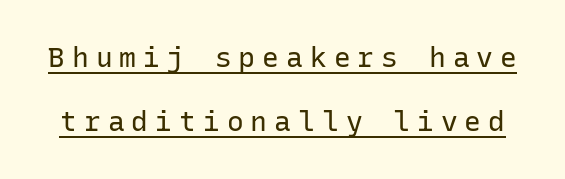
Q: Is the text bold? A: No.
Q: Is the text italic (slanted)? A: No, it is upright.
Q: Is the typeface a serif or a sans-serif typeface? A: Sans-serif.
Q: Is the text underlined? A: Yes.
Q: Is the spacing between letters normal or unusually wide? A: Unusually wide.
Q: Is the spacing between lines tight, normal or loose? A: Loose.
Q: Width (condensed, normal, or wide)? A: Normal.
Q: Stroke contrast? A: Low.
Q: x-height? A: Medium.
Q: Monospaced? A: Yes.
